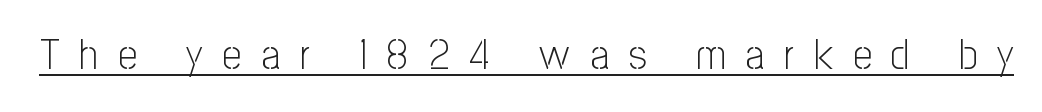
{"serif": "no", "italic": "no", "bold": "no", "weight": "light", "width": "condensed", "stroke_contrast": "low", "x_height": "medium", "monospaced": "no", "underline": "yes", "letter_spacing": "wide", "letter_spacing_em": 0.47, "glyph_px": 42}
